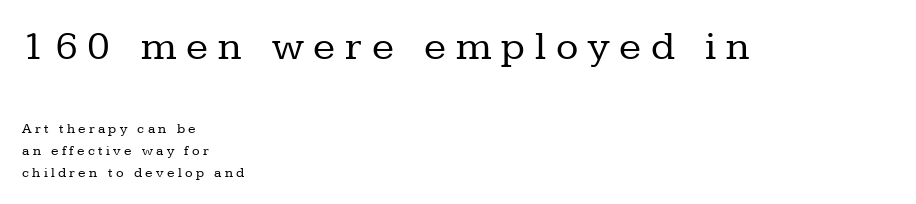
Horizontal alignment here is leftward, the default for most running prose. The face used here is seriffed, in the tradition of book romans. Characters follow at a spacing far wider than the type designer built in. Varying glyph widths throughout — classic text-font behaviour. The strokes are not fattened; the text isn't bold. These two chunks differ in scale, with the top chunk taking the larger measure.
